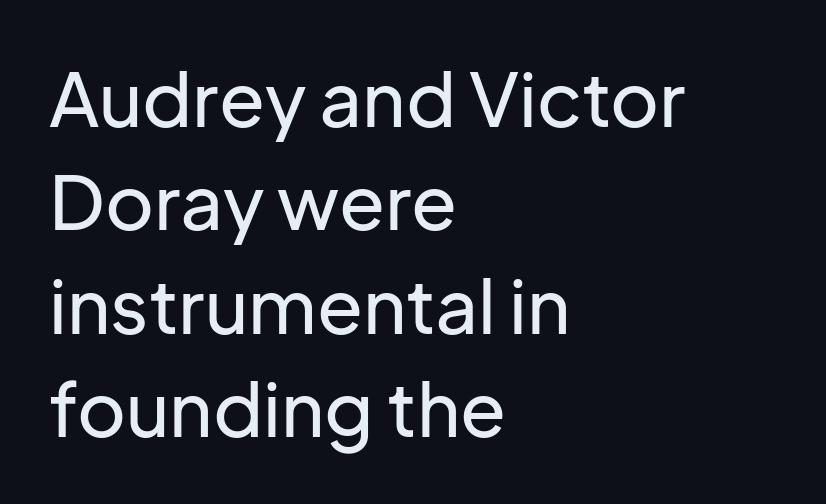
Q: Is the text italic (slanted)? A: No, it is upright.
Q: Is the typeface a serif or a sans-serif typeface? A: Sans-serif.
Q: Is the text underlined? A: No.
Q: How is the paragraph aligned? A: Left-aligned.
Q: Is the spacing between letters normal or unusually wide? A: Normal.
Q: Is the spacing between lines tight, normal or loose? A: Normal.
Q: Width (condensed, normal, or wide)? A: Normal.
Q: Stroke contrast? A: Low.
Q: x-height? A: Medium.
Q: Monospaced? A: No.
